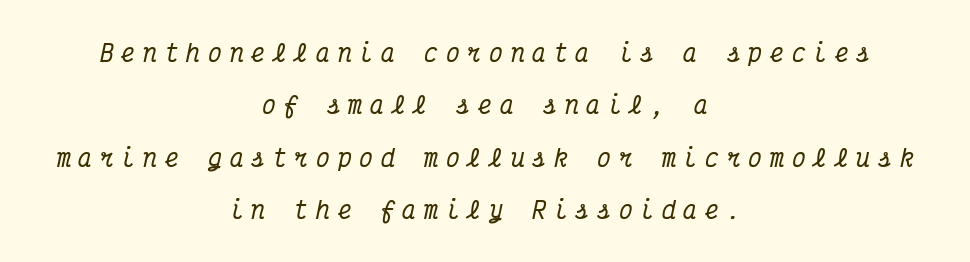
Q: Is the text italic (slanted)? A: Yes, it leans right by about 12 degrees.
Q: Is the text underlined? A: No.
Q: How is the paragraph aligned? A: Centered.
Q: Is the spacing between letters normal or unusually wide? A: Unusually wide.
Q: Is the spacing between lines tight, normal or loose? A: Loose.
